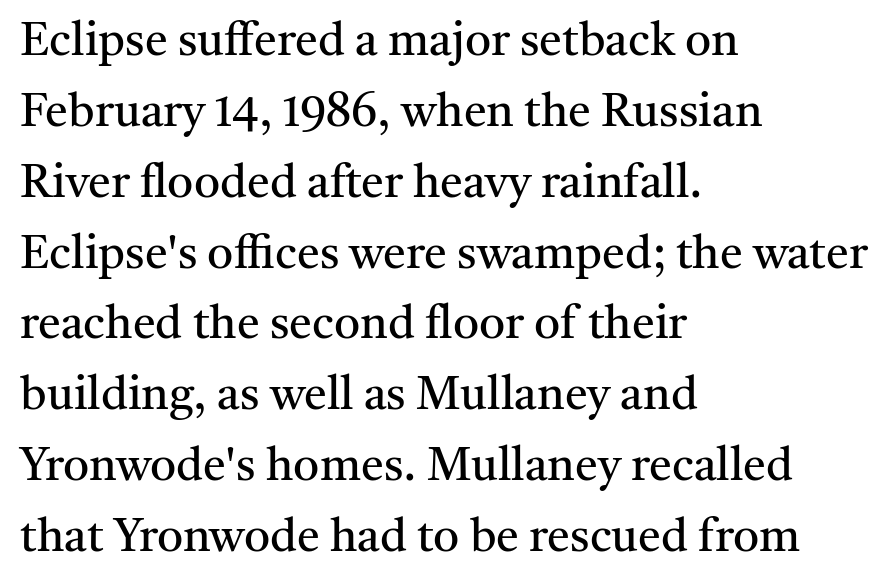
A clean baseline with only descenders dipping below it. Each letter keeps its own natural width here, so spacing adapts to shape. Ink coverage per letter is moderate at most. A student would call this left alignment; a typographer would say flush left, rag right. Old-style or modern, the face here clearly has serifs.
